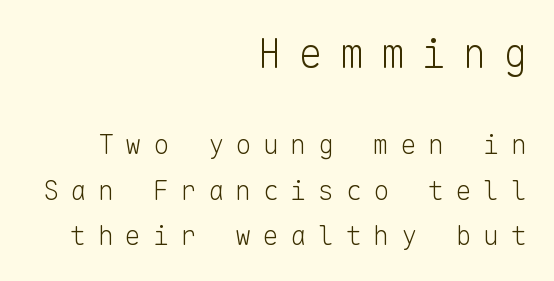
Bare-footed words on every line. Interline gaps are of average width in this sample. You could only call the tracking loose — the letters float apart. Posture: straight, roman, zero tilt. Looks like terminal output: every glyph gets an equal slot.
